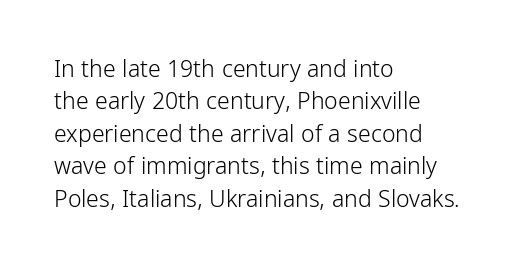
The image shows 23 px text type, upright; set left-aligned, normal line spacing (1.41x), normal letter spacing, not underlined.
